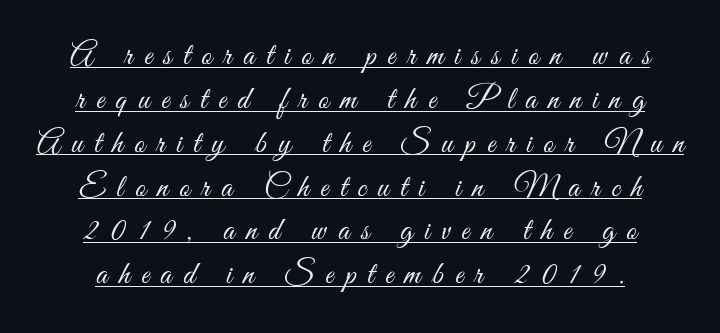
{"serif": "no", "bold": "no", "weight": "light", "width": "condensed", "stroke_contrast": "medium", "x_height": "small", "monospaced": "no", "underline": "yes", "line_spacing": "normal", "line_spacing_ratio": 1.37, "letter_spacing": "wide", "letter_spacing_em": 0.36, "glyph_px": 32}
